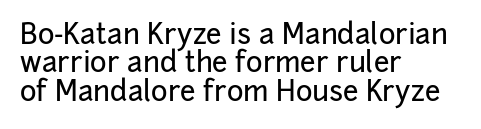
{"serif": "no", "italic": "no", "width": "normal", "stroke_contrast": "low", "x_height": "medium", "monospaced": "no", "underline": "no", "align": "left", "line_spacing": "tight", "line_spacing_ratio": 1.01, "letter_spacing": "normal", "letter_spacing_em": 0.0, "glyph_px": 28}
